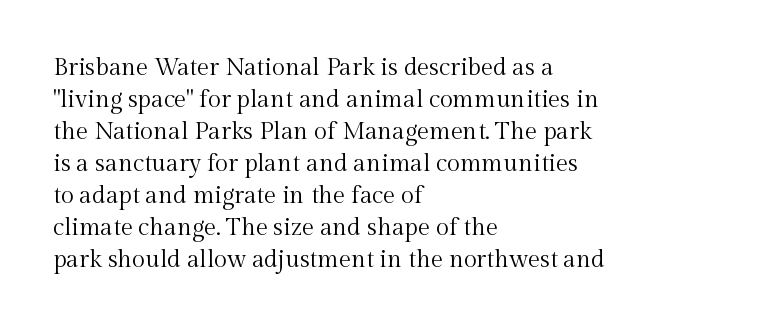
A bare baseline throughout the passage. Does the lettering tilt? It doesn't — this is upright. Leftover space on each line is placed entirely after the last word. Regarding leading, the lines here are spaced in the standard way. Inter-character spacing is left at the font's built-in metrics. Compared with a typical body face, this is equally light or lighter still.
